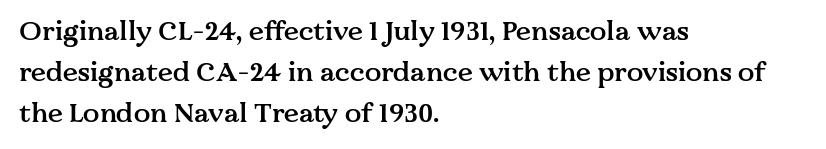
Does extra space separate the letters? No, they use regular spacing. Line spacing here is normal. Visually the block forms a straight wall on the left and a jagged coastline on the right. Unlike italic type, these characters show no tilt at all. The face used here is a semibold: visibly heavier than regular, lighter than bold. The foot of each line stays bare and open.
